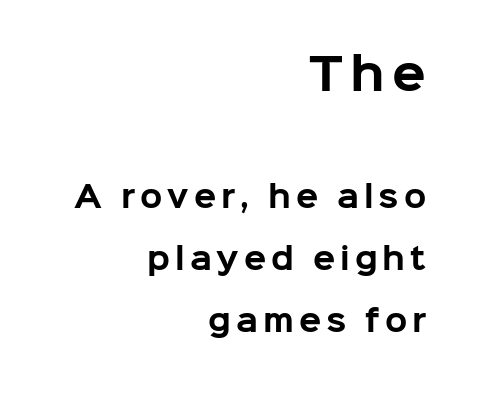
{"serif": "no", "italic": "no", "bold": "yes", "weight": "bold", "width": "normal", "stroke_contrast": "low", "x_height": "medium", "monospaced": "no", "underline": "no", "align": "right", "line_spacing": "loose", "line_spacing_ratio": 2.14, "larger_block": "first", "size_ratio": 1.52, "glyph_px": 44}
